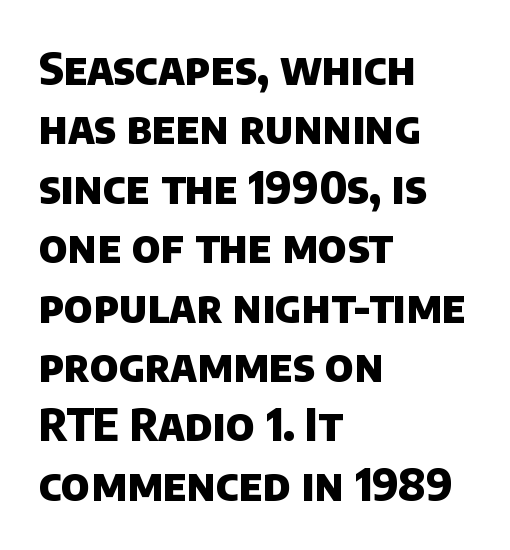
{"serif": "no", "bold": "yes", "weight": "heavy", "width": "normal", "stroke_contrast": "low", "x_height": "large", "monospaced": "no", "underline": "no", "align": "left", "line_spacing": "normal", "line_spacing_ratio": 1.35, "letter_spacing": "normal", "letter_spacing_em": 0.0, "glyph_px": 44}
